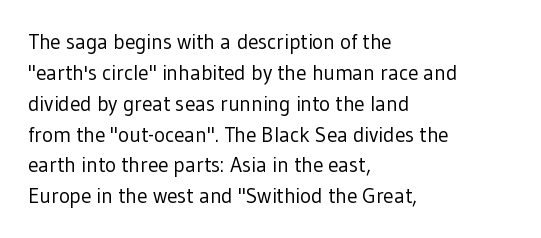
{"italic": "no", "bold": "no", "underline": "no", "align": "left", "line_spacing": "normal", "line_spacing_ratio": 1.47, "letter_spacing": "normal", "letter_spacing_em": 0.0, "glyph_px": 21}
